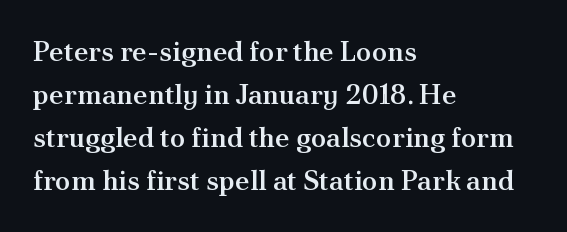
The image shows 28 px semibold serif type, upright; set left-aligned, normal line spacing (1.53x), normal letter spacing, not underlined; medium stroke contrast and a small x-height.
